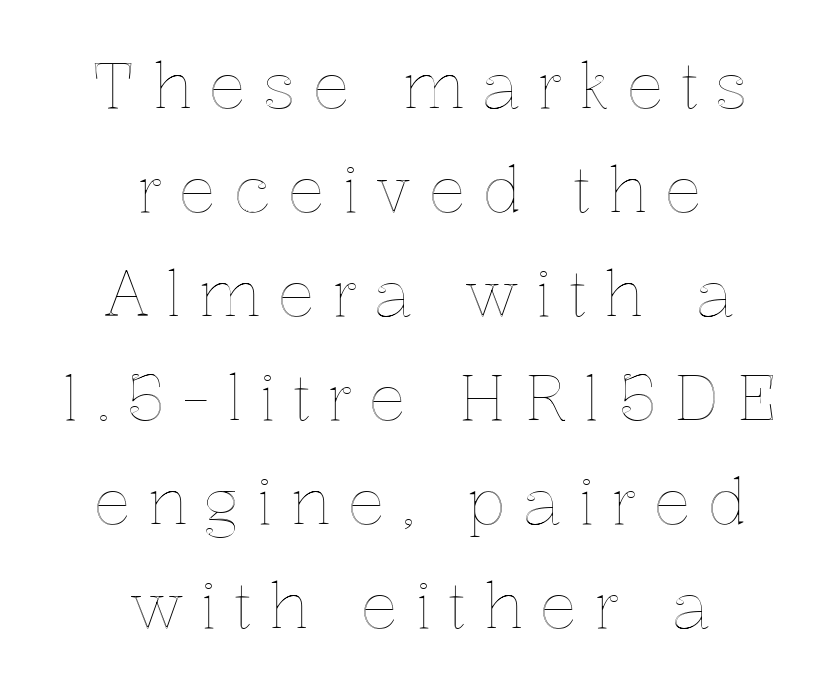
{"italic": "no", "width": "normal", "x_height": "medium", "monospaced": "no", "underline": "no", "align": "center", "line_spacing": "normal", "line_spacing_ratio": 1.65, "letter_spacing": "wide", "letter_spacing_em": 0.26, "glyph_px": 63}
